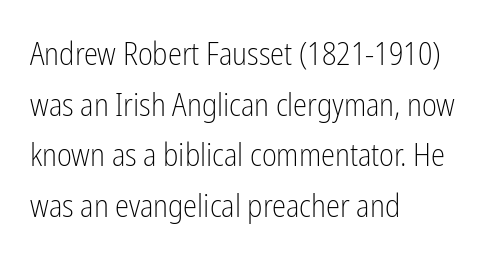
Q: Is the text bold? A: No.
Q: Is the text italic (slanted)? A: No, it is upright.
Q: Is the typeface a serif or a sans-serif typeface? A: Sans-serif.
Q: Is the text underlined? A: No.
Q: How is the paragraph aligned? A: Left-aligned.
Q: Is the spacing between letters normal or unusually wide? A: Normal.
Q: Is the spacing between lines tight, normal or loose? A: Normal.
Q: Width (condensed, normal, or wide)? A: Condensed.
Q: Stroke contrast? A: Low.
Q: x-height? A: Medium.
Q: Monospaced? A: No.
